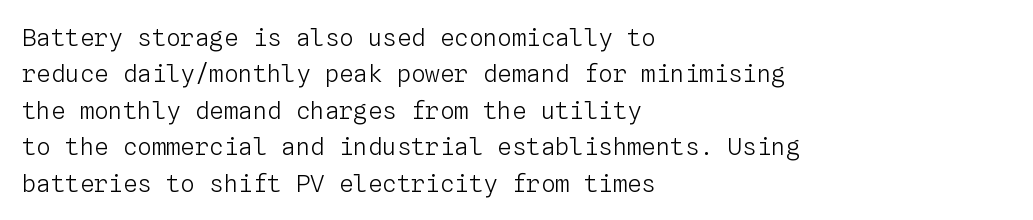
The image shows 24 px text type, upright; set left-aligned, normal line spacing (1.52x), normal letter spacing, not underlined.
